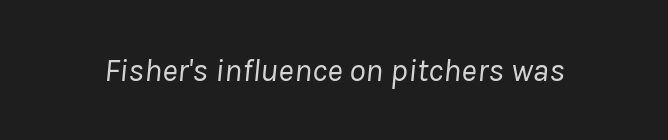
Q: Is the text bold? A: No.
Q: Is the text italic (slanted)? A: Yes, it leans right by about 8 degrees.
Q: Is the text underlined? A: No.
Q: Is the spacing between letters normal or unusually wide? A: Normal.
Q: Width (condensed, normal, or wide)? A: Normal.
Q: Stroke contrast? A: Low.
Q: x-height? A: Medium.
Q: Monospaced? A: No.
